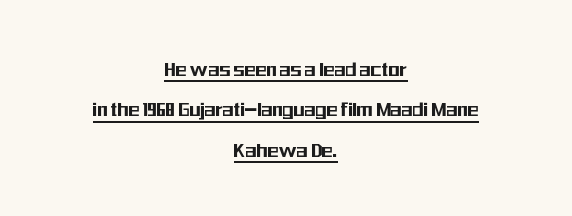
Q: Is the text italic (slanted)? A: No, it is upright.
Q: Is the text underlined? A: Yes.
Q: How is the paragraph aligned? A: Centered.
Q: Is the spacing between letters normal or unusually wide? A: Normal.
